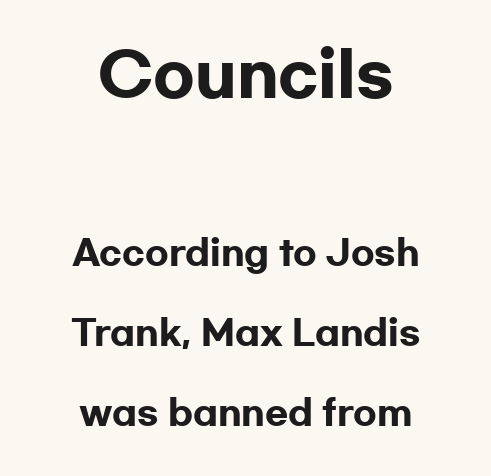
The image shows 60 px heavy, wide sans-serif type, upright; set centered, loose line spacing (2.36x), normal letter spacing, not underlined; the first (top) block is 1.76x larger; low stroke contrast and a medium x-height.
